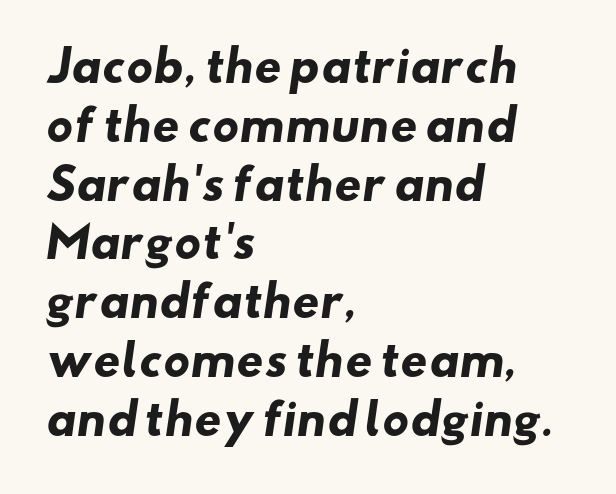
{"serif": "no", "bold": "yes", "weight": "heavy", "width": "wide", "stroke_contrast": "low", "x_height": "small", "monospaced": "no", "underline": "no", "align": "left", "line_spacing": "normal", "line_spacing_ratio": 1.4, "letter_spacing": "normal", "letter_spacing_em": 0.0, "glyph_px": 42}
